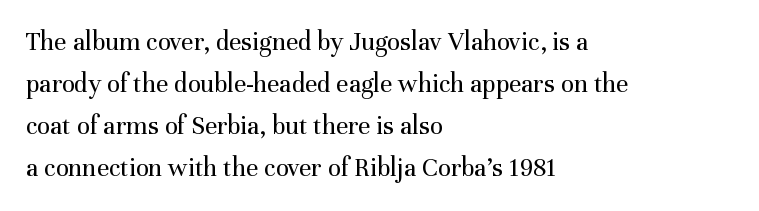
{"italic": "no", "bold": "no", "underline": "no", "align": "left", "line_spacing": "normal", "line_spacing_ratio": 1.56, "letter_spacing": "normal", "letter_spacing_em": 0.0, "glyph_px": 27}
